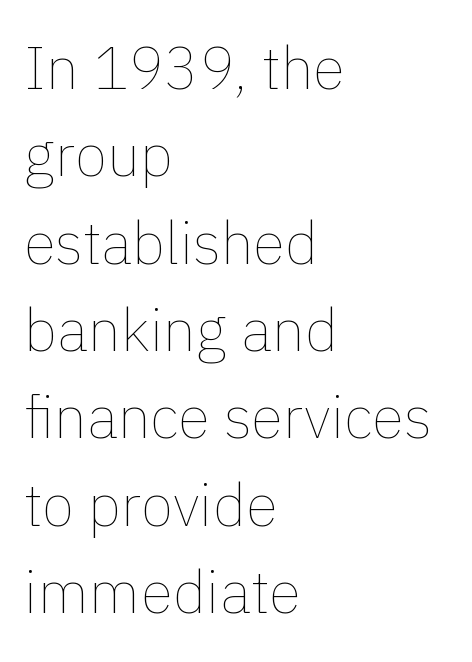
Leading matches the norm, producing a regular column. This rendering features lettering with no underline. Counters stay open thanks to moderate or lighter strokes. The letterforms sit shoulder to shoulder at normal distance.
